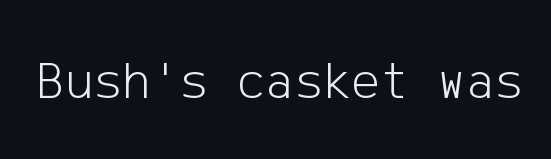
{"serif": "no", "italic": "no", "bold": "no", "weight": "light", "width": "normal", "stroke_contrast": "low", "x_height": "medium", "underline": "no", "letter_spacing": "normal", "letter_spacing_em": 0.0, "glyph_px": 54}
